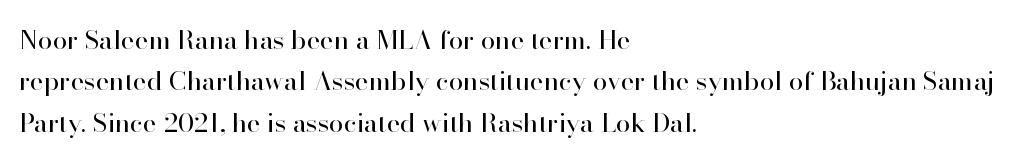
Q: Is the text bold? A: No.
Q: Is the text italic (slanted)? A: No, it is upright.
Q: Is the text underlined? A: No.
Q: How is the paragraph aligned? A: Left-aligned.
Q: Is the spacing between letters normal or unusually wide? A: Normal.
Q: Is the spacing between lines tight, normal or loose? A: Normal.
